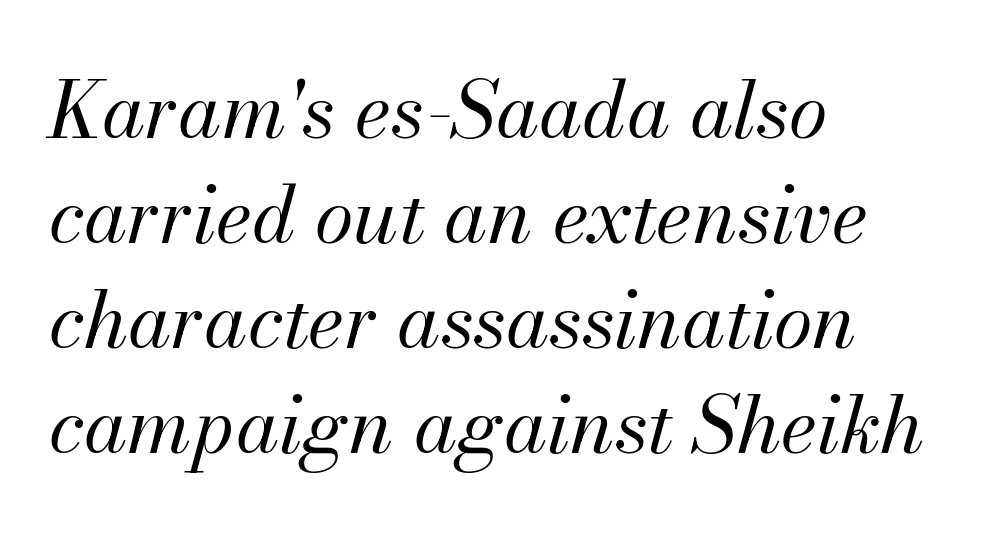
{"italic": "yes", "lean": "right", "slant_degrees": 13, "bold": "no", "weight": "regular", "width": "normal", "stroke_contrast": "medium", "x_height": "small", "monospaced": "no", "underline": "no", "align": "left", "line_spacing": "normal", "line_spacing_ratio": 1.33, "letter_spacing": "normal", "letter_spacing_em": 0.0, "glyph_px": 79}
